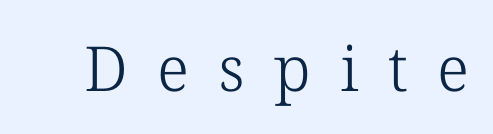
Q: Is the text bold? A: No.
Q: Is the text italic (slanted)? A: No, it is upright.
Q: Is the typeface a serif or a sans-serif typeface? A: Serif.
Q: Is the text underlined? A: No.
Q: Is the spacing between letters normal or unusually wide? A: Unusually wide.
Q: Width (condensed, normal, or wide)? A: Normal.
Q: Stroke contrast? A: Low.
Q: x-height? A: Medium.
Q: Monospaced? A: No.
